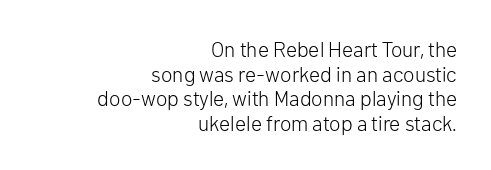
The image shows 21 px text type, upright; set right-aligned, line spacing 1.17x, normal letter spacing, not underlined.
